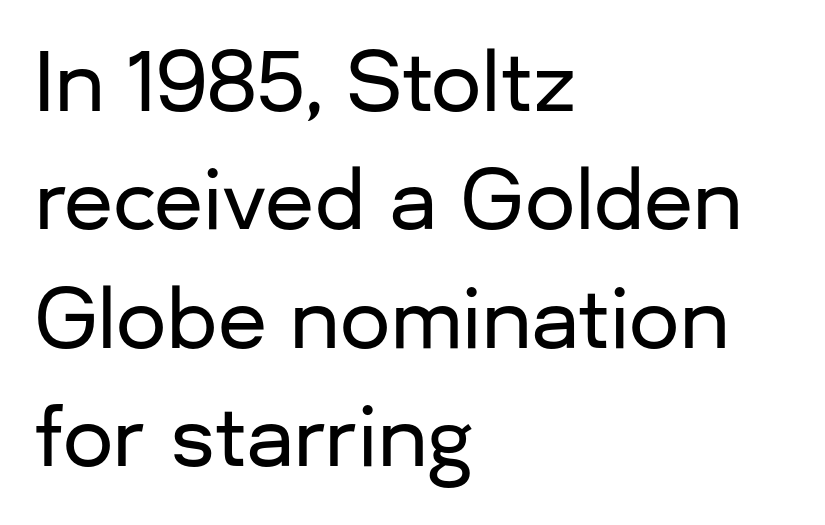
This rendering leaves character spacing at its baseline value. The rendering uses natural spacing where letterforms have individual widths. Each letter's strokes conclude bluntly, with no projecting serifs. Leftover space on each line is placed entirely after the last word. Check under the words: just untouched page. Baseline-to-baseline distance is the conventional proportion of letter height.
